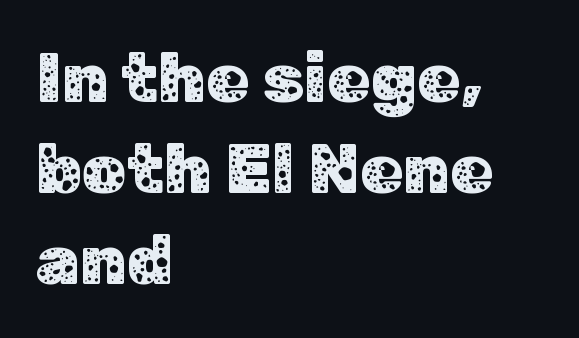
The image shows 70 px sans-serif type, upright; set left-aligned, normal line spacing (1.3x), normal letter spacing, not underlined; low stroke contrast and a medium x-height.
